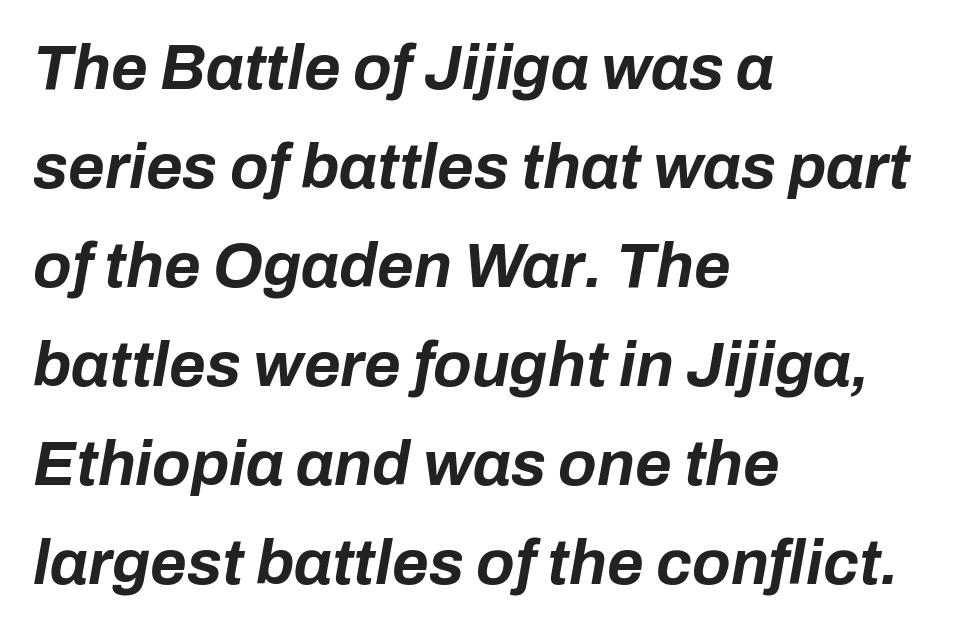
{"italic": "yes", "lean": "right", "slant_degrees": 10, "bold": "yes", "weight": "bold", "width": "normal", "stroke_contrast": "low", "x_height": "medium", "monospaced": "no", "underline": "no", "align": "left", "line_spacing": "normal", "line_spacing_ratio": 1.57, "letter_spacing": "normal", "letter_spacing_em": 0.0, "glyph_px": 63}
